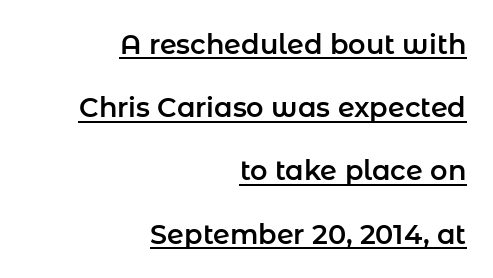
Q: Is the text italic (slanted)? A: No, it is upright.
Q: Is the text underlined? A: Yes.
Q: How is the paragraph aligned? A: Right-aligned.
Q: Is the spacing between letters normal or unusually wide? A: Normal.
Q: Is the spacing between lines tight, normal or loose? A: Loose.
